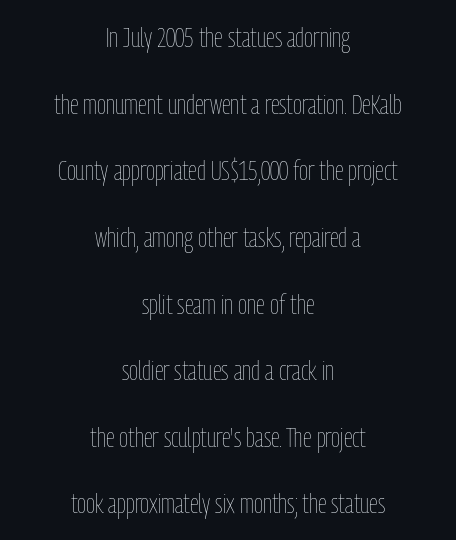
{"italic": "no", "bold": "no", "weight": "thin", "width": "condensed", "stroke_contrast": "low", "x_height": "medium", "monospaced": "no", "underline": "no", "align": "center", "line_spacing": "loose", "line_spacing_ratio": 2.38, "letter_spacing": "normal", "letter_spacing_em": 0.0, "glyph_px": 28}
